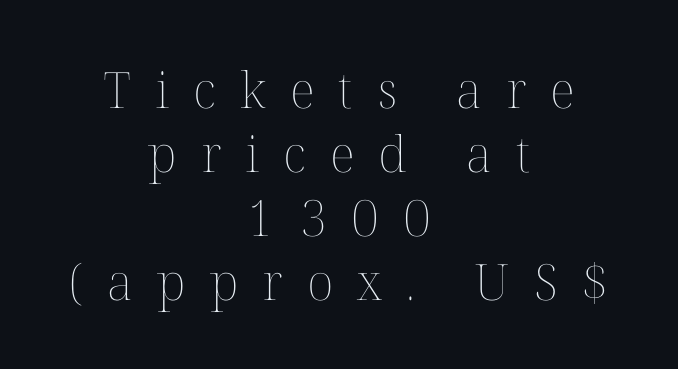
The letters look calm and open, with moderate or lighter stems. Each row of text sits above clean, open space. There is plenty of visible air inserted between adjacent glyphs. The face used here is proportionally spaced, like ordinary book or web type. The lettering stays uniformly vertical, giving the passage a roman look.
